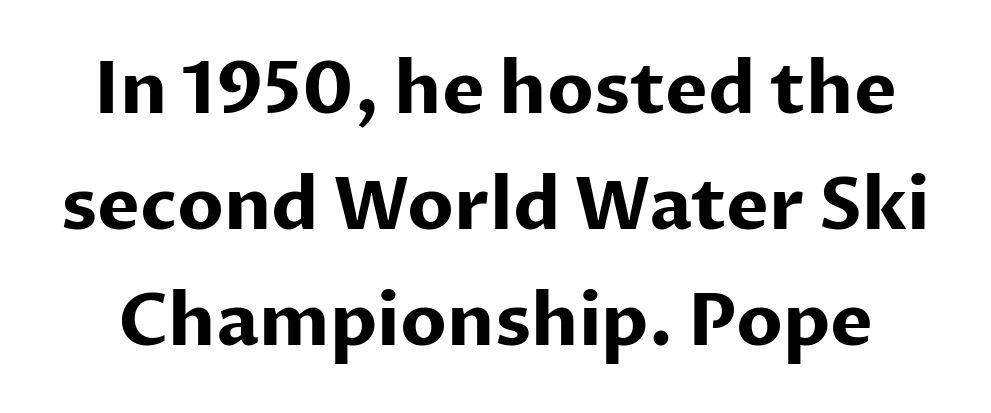
This sample keeps an unexceptional amount of space between lines. Type style note: lacks serifs. The characters look thick and weighty, a clear bold. Decoration check: the copy has no underline. Spacing verdict: proportional, widths tailored to each character.
